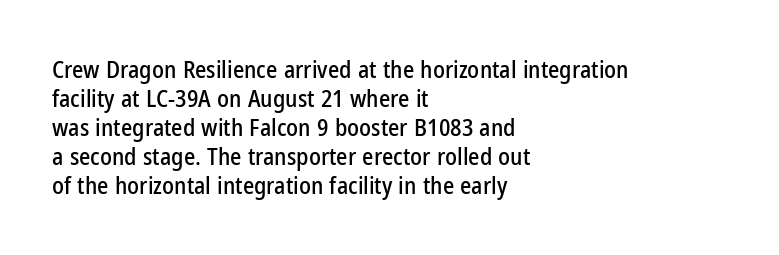
The image shows 24 px text type, upright; set left-aligned, line spacing 1.21x, normal letter spacing, not underlined.
